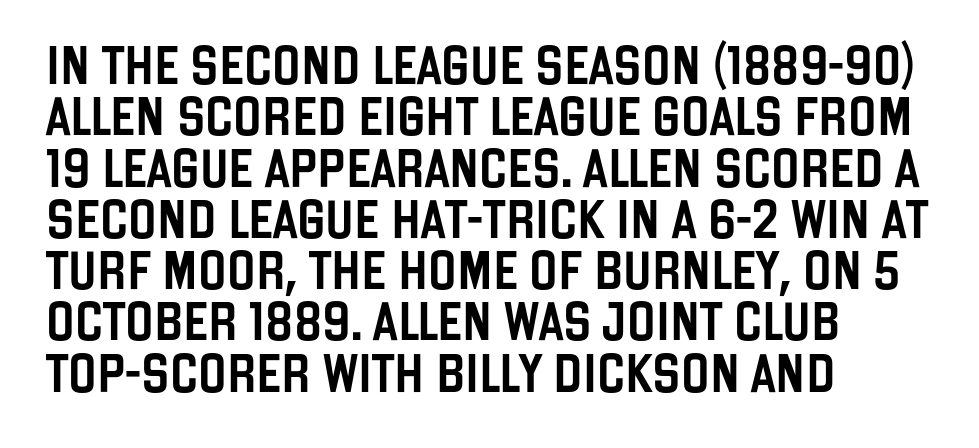
{"serif": "no", "italic": "no", "width": "condensed", "stroke_contrast": "low", "x_height": "large", "monospaced": "no", "underline": "no", "align": "left", "line_spacing": "normal", "line_spacing_ratio": 1.35, "letter_spacing": "normal", "letter_spacing_em": 0.0, "glyph_px": 38}
